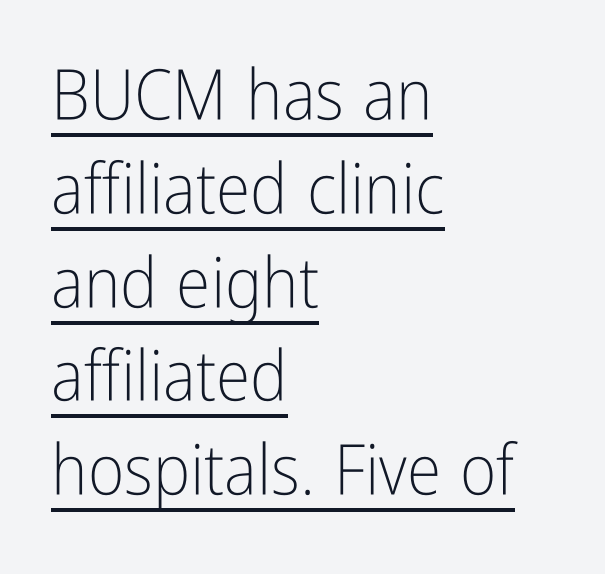
Q: Is the text bold? A: No.
Q: Is the text italic (slanted)? A: No, it is upright.
Q: Is the typeface a serif or a sans-serif typeface? A: Sans-serif.
Q: Is the text underlined? A: Yes.
Q: How is the paragraph aligned? A: Left-aligned.
Q: Is the spacing between letters normal or unusually wide? A: Normal.
Q: Is the spacing between lines tight, normal or loose? A: Normal.
Q: Width (condensed, normal, or wide)? A: Condensed.
Q: Stroke contrast? A: Low.
Q: x-height? A: Medium.
Q: Monospaced? A: No.
